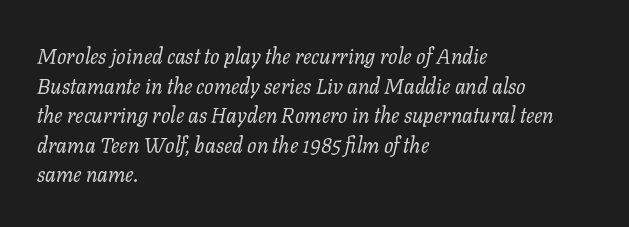
Honestly, the row spacing looks completely unremarkable. The lines are quadded left. These lines keep a tight, regular rhythm from letter to letter. Descenders are the only things crossing below the line. This is oblique type, the kind used for emphasis or titles.
